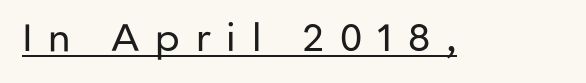
The image shows 38 px regular-weight sans-serif type, upright; set unusually wide letter spacing (+0.41 em), underlined; low stroke contrast and a medium x-height.
